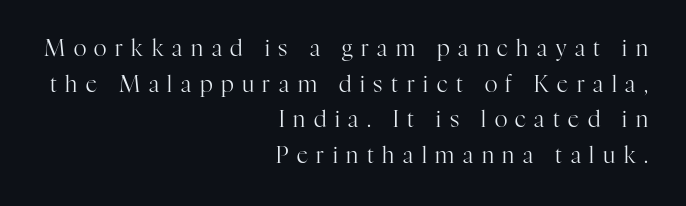
Q: Is the text bold? A: No.
Q: Is the text italic (slanted)? A: No, it is upright.
Q: Is the text underlined? A: No.
Q: How is the paragraph aligned? A: Right-aligned.
Q: Is the spacing between letters normal or unusually wide? A: Unusually wide.
Q: Is the spacing between lines tight, normal or loose? A: Normal.
